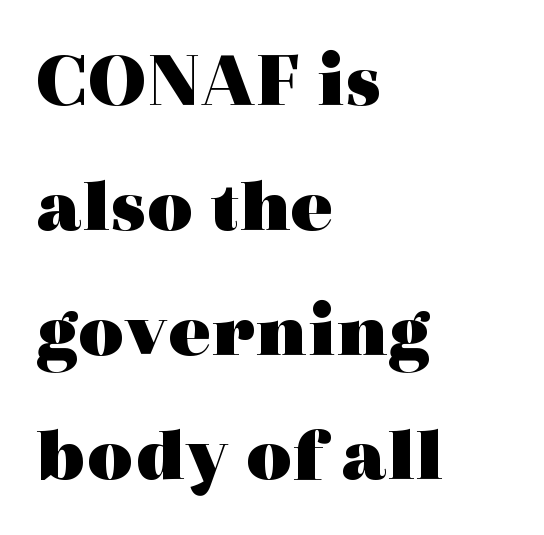
The image shows 79 px heavy, wide serif type, upright; set left-aligned, normal line spacing (1.58x), normal letter spacing, not underlined; a medium x-height.
